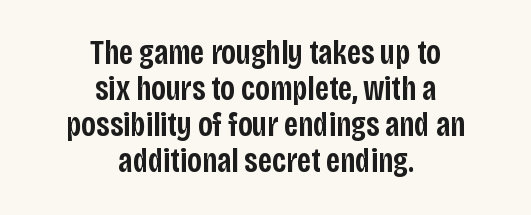
The image shows 34 px semibold, condensed sans-serif type, upright; set centered, tight line spacing (1.06x), normal letter spacing, not underlined; low stroke contrast and a large x-height.
